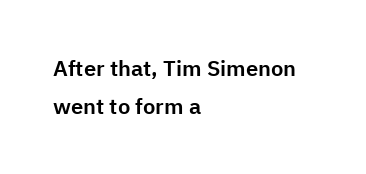
Letters rest on an invisible, unmarked baseline. Does the lettering tilt? It doesn't — this is upright. In CSS terms this would be text-align: left. The tracking reads as untouched default to a designer's eye.
